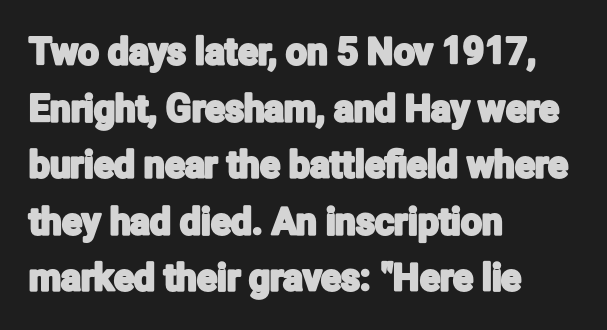
Q: Is the text italic (slanted)? A: No, it is upright.
Q: Is the typeface a serif or a sans-serif typeface? A: Sans-serif.
Q: Is the text underlined? A: No.
Q: How is the paragraph aligned? A: Left-aligned.
Q: Is the spacing between letters normal or unusually wide? A: Normal.
Q: Is the spacing between lines tight, normal or loose? A: Normal.
Q: Width (condensed, normal, or wide)? A: Condensed.
Q: Stroke contrast? A: Low.
Q: x-height? A: Medium.
Q: Monospaced? A: No.
